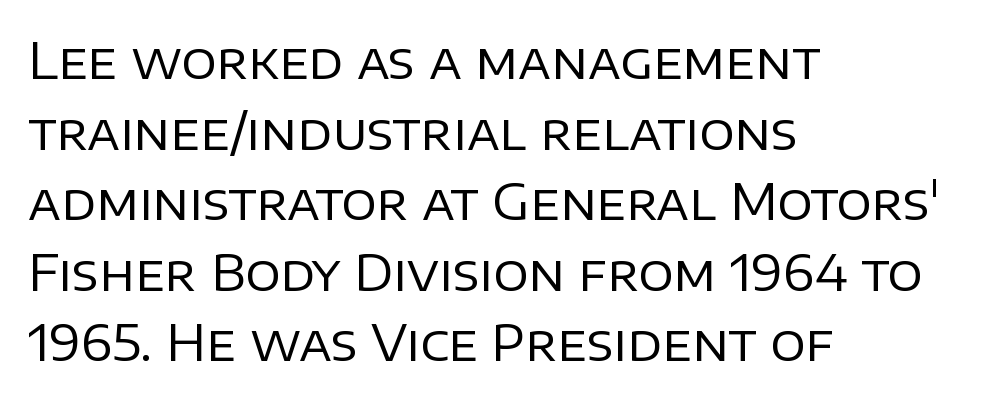
Type without underlining. A typesetter would label this face a sans. The weight would be labelled regular, book, light, or lighter still. This sample uses plain, unmodified letter spacing.
